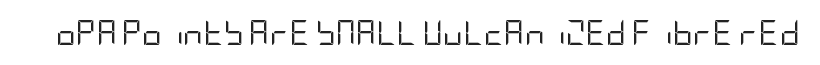
Q: Is the text bold? A: No.
Q: Is the text italic (slanted)? A: No, it is upright.
Q: Is the text underlined? A: No.
Q: Is the spacing between letters normal or unusually wide? A: Normal.
